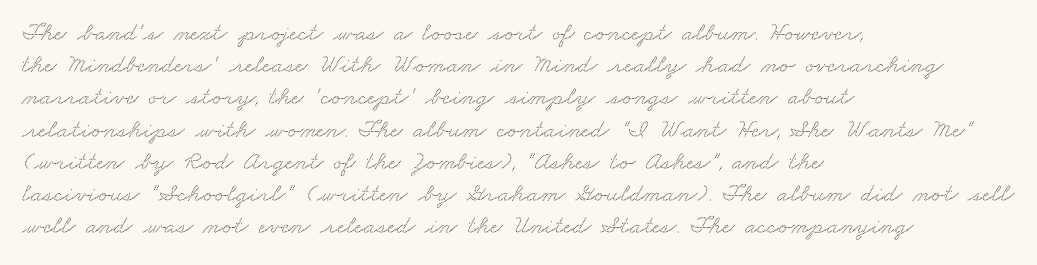
Q: Is the text underlined? A: No.
Q: How is the paragraph aligned? A: Left-aligned.
Q: Is the spacing between letters normal or unusually wide? A: Normal.
